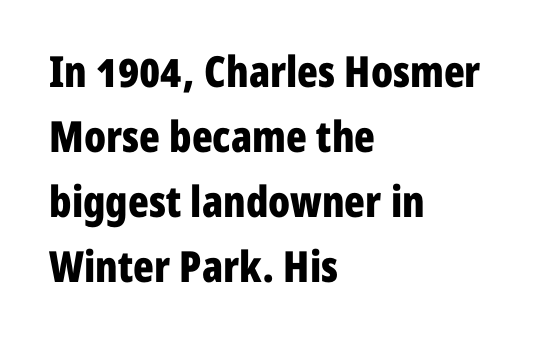
Q: Is the text bold? A: Yes.
Q: Is the text italic (slanted)? A: No, it is upright.
Q: Is the typeface a serif or a sans-serif typeface? A: Sans-serif.
Q: Is the text underlined? A: No.
Q: How is the paragraph aligned? A: Left-aligned.
Q: Is the spacing between letters normal or unusually wide? A: Normal.
Q: Is the spacing between lines tight, normal or loose? A: Normal.
Q: Width (condensed, normal, or wide)? A: Condensed.
Q: Stroke contrast? A: Low.
Q: x-height? A: Medium.
Q: Monospaced? A: No.
